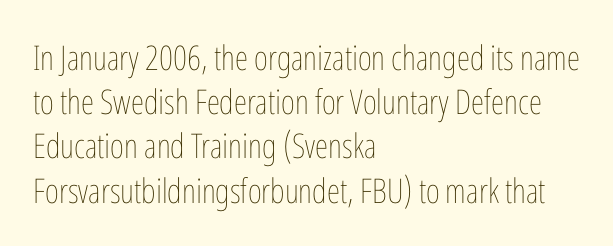
Q: Is the text bold? A: No.
Q: Is the text italic (slanted)? A: No, it is upright.
Q: Is the text underlined? A: No.
Q: How is the paragraph aligned? A: Left-aligned.
Q: Is the spacing between letters normal or unusually wide? A: Normal.
Q: Is the spacing between lines tight, normal or loose? A: Normal.
Q: Width (condensed, normal, or wide)? A: Condensed.
Q: Stroke contrast? A: Low.
Q: x-height? A: Medium.
Q: Monospaced? A: No.
